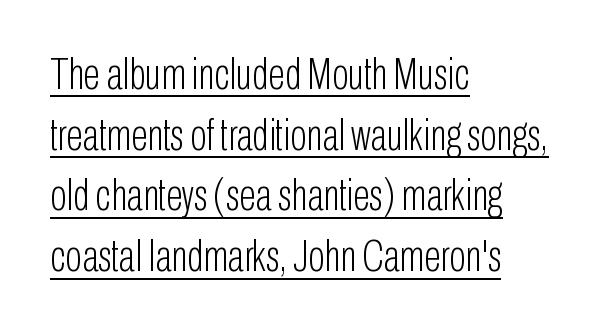
Q: Is the text bold? A: No.
Q: Is the text italic (slanted)? A: No, it is upright.
Q: Is the typeface a serif or a sans-serif typeface? A: Sans-serif.
Q: Is the text underlined? A: Yes.
Q: How is the paragraph aligned? A: Left-aligned.
Q: Is the spacing between letters normal or unusually wide? A: Normal.
Q: Is the spacing between lines tight, normal or loose? A: Normal.
Q: Width (condensed, normal, or wide)? A: Condensed.
Q: Stroke contrast? A: Low.
Q: x-height? A: Medium.
Q: Monospaced? A: No.
